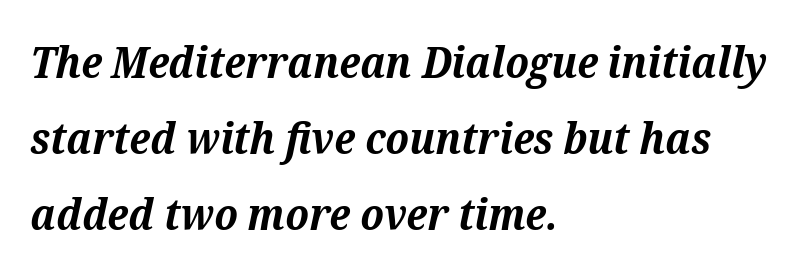
The image shows 44 px bold serif type, italic (leaning right); set left-aligned, line spacing 1.73x, normal letter spacing, not underlined; medium stroke contrast and a medium x-height.
